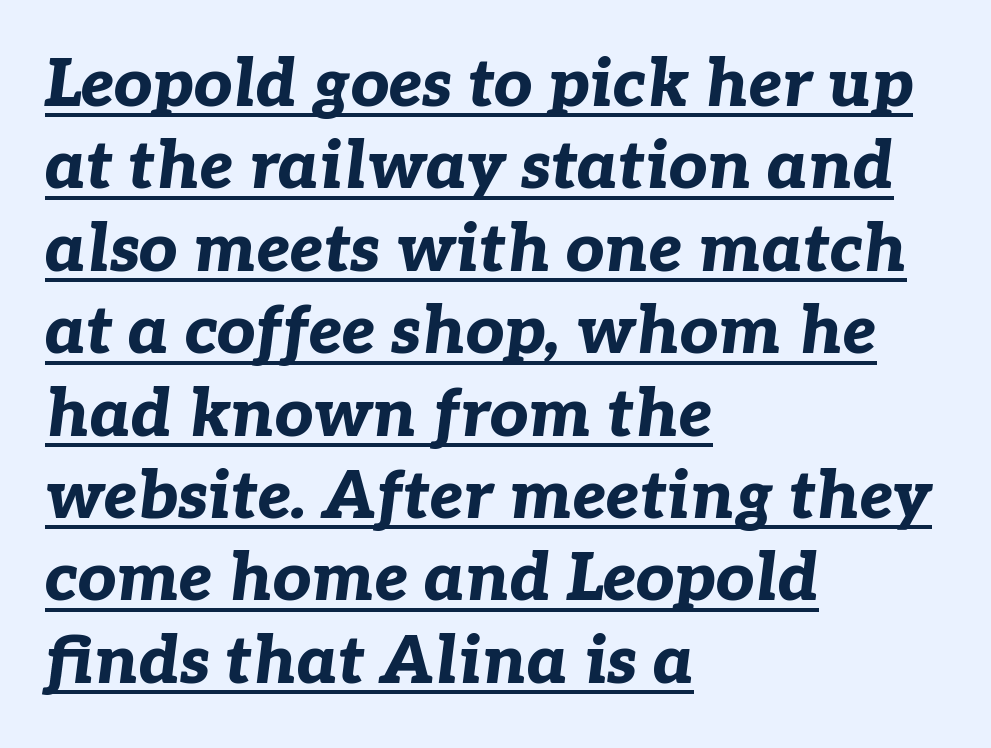
{"italic": "yes", "lean": "right", "slant_degrees": 7, "bold": "yes", "weight": "bold", "width": "normal", "stroke_contrast": "low", "x_height": "medium", "monospaced": "no", "underline": "yes", "align": "left", "line_spacing_ratio": 1.23, "letter_spacing": "normal", "letter_spacing_em": 0.0, "glyph_px": 67}
